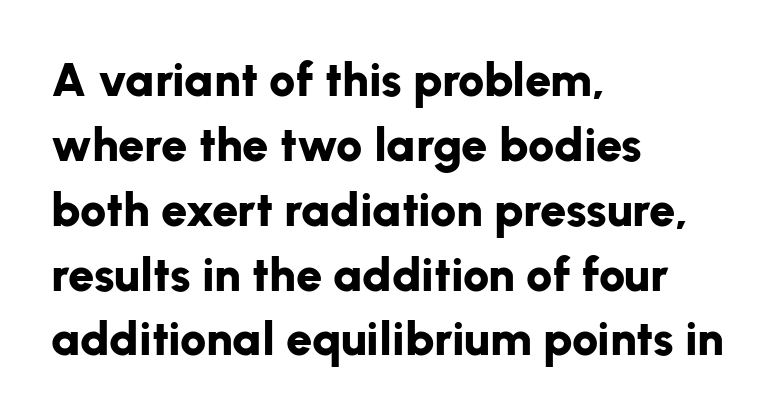
{"serif": "no", "italic": "no", "bold": "yes", "weight": "bold", "width": "normal", "stroke_contrast": "low", "x_height": "medium", "monospaced": "no", "underline": "no", "align": "left", "line_spacing": "normal", "line_spacing_ratio": 1.38, "letter_spacing": "normal", "letter_spacing_em": 0.0, "glyph_px": 47}
